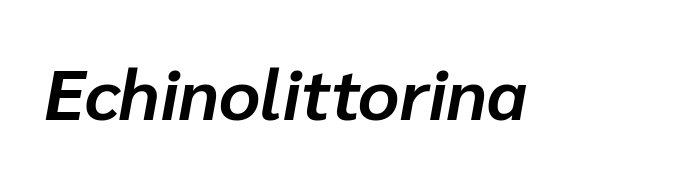
Standard letterfit; no display-style spreading of the glyphs. You could not count columns in this text — the font is proportionally spaced. The passage shown is not underscored anywhere. Every character sits at an angle, as italics do. In terms of weight, the rendering is a true, heavy bold.
